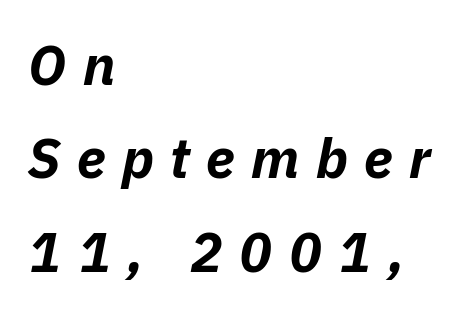
The image shows 55 px bold type, italic (leaning right); set left-aligned, normal line spacing (1.7x), unusually wide letter spacing (+0.3 em), not underlined; low stroke contrast and a medium x-height.
